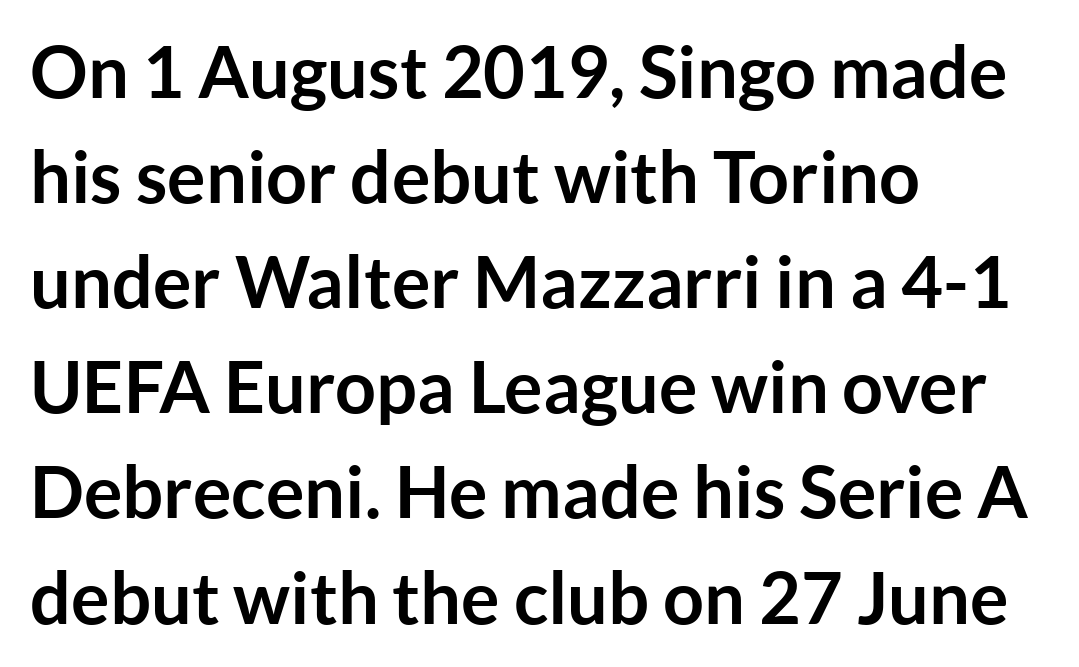
Q: Is the text bold? A: Yes.
Q: Is the text italic (slanted)? A: No, it is upright.
Q: Is the typeface a serif or a sans-serif typeface? A: Sans-serif.
Q: Is the text underlined? A: No.
Q: How is the paragraph aligned? A: Left-aligned.
Q: Is the spacing between letters normal or unusually wide? A: Normal.
Q: Is the spacing between lines tight, normal or loose? A: Normal.
Q: Width (condensed, normal, or wide)? A: Normal.
Q: Stroke contrast? A: Low.
Q: x-height? A: Medium.
Q: Monospaced? A: No.
